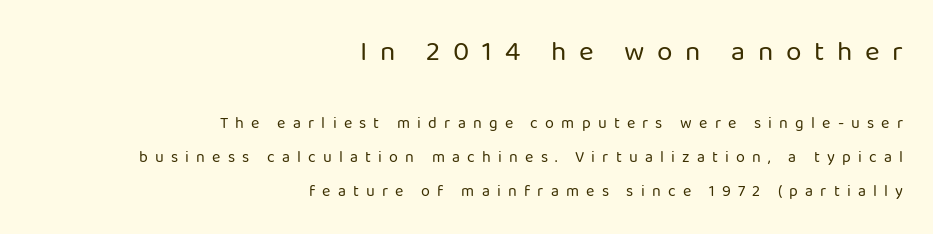
The image shows 28 px regular-weight sans-serif type, upright; set right-aligned, loose line spacing (2.11x), unusually wide letter spacing (+0.45 em), not underlined; the first (top) block is 1.75x larger; low stroke contrast and a medium x-height.
